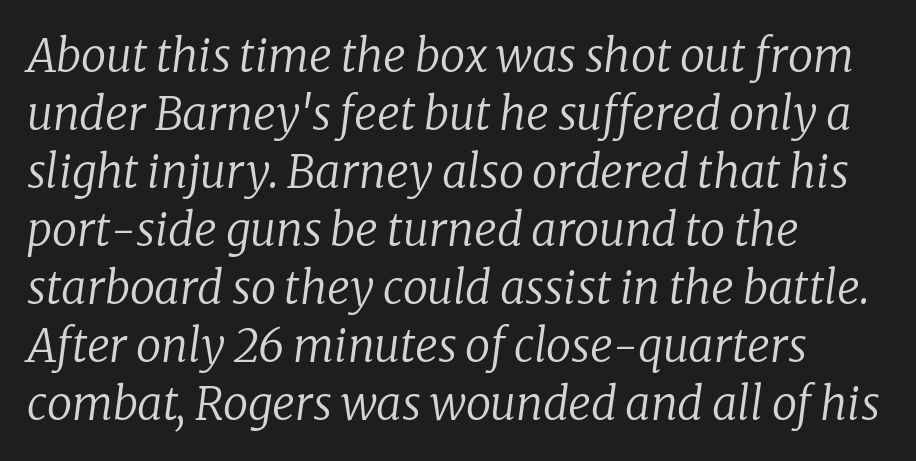
The image shows 45 px regular-weight serif type, italic (leaning right); set left-aligned, normal line spacing (1.29x), normal letter spacing, not underlined; low stroke contrast and a medium x-height.
